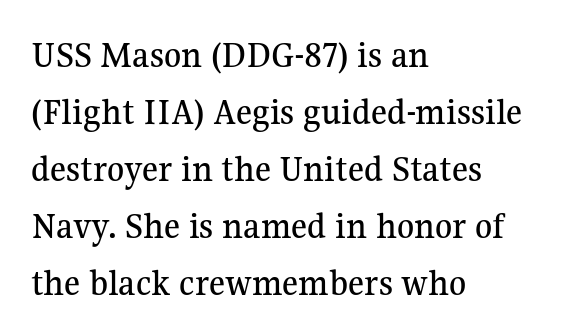
The image shows 39 px serif type, upright; set left-aligned, normal line spacing (1.46x), normal letter spacing, not underlined; medium stroke contrast and a medium x-height.
